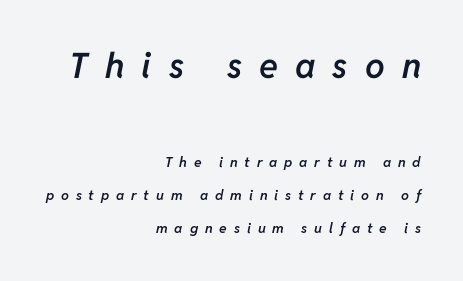
The passage shown is typed in a proportional face where columns would drift. Which of the two is more prominent by size? The first, at the top. Substantial extra tracking has been applied to these lines. The baseline area is clear.
